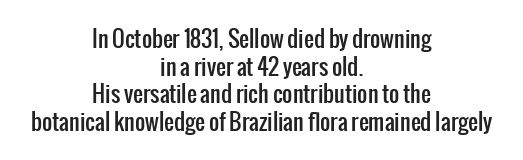
{"italic": "no", "underline": "no", "align": "center", "line_spacing": "normal", "line_spacing_ratio": 1.26, "letter_spacing": "normal", "letter_spacing_em": 0.0, "glyph_px": 22}
